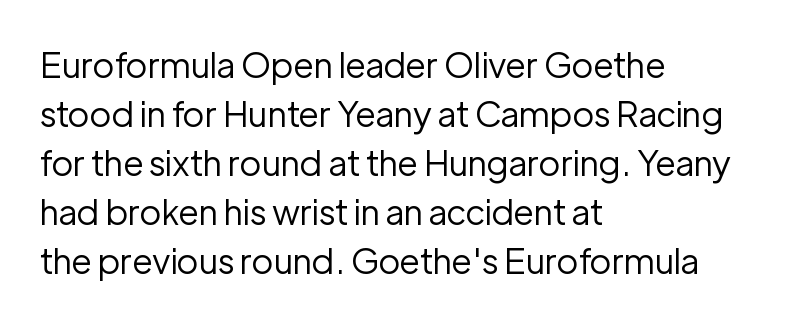
Q: Is the text bold? A: No.
Q: Is the text italic (slanted)? A: No, it is upright.
Q: Is the typeface a serif or a sans-serif typeface? A: Sans-serif.
Q: Is the text underlined? A: No.
Q: How is the paragraph aligned? A: Left-aligned.
Q: Is the spacing between letters normal or unusually wide? A: Normal.
Q: Is the spacing between lines tight, normal or loose? A: Normal.
Q: Width (condensed, normal, or wide)? A: Normal.
Q: Stroke contrast? A: Low.
Q: x-height? A: Medium.
Q: Monospaced? A: No.
